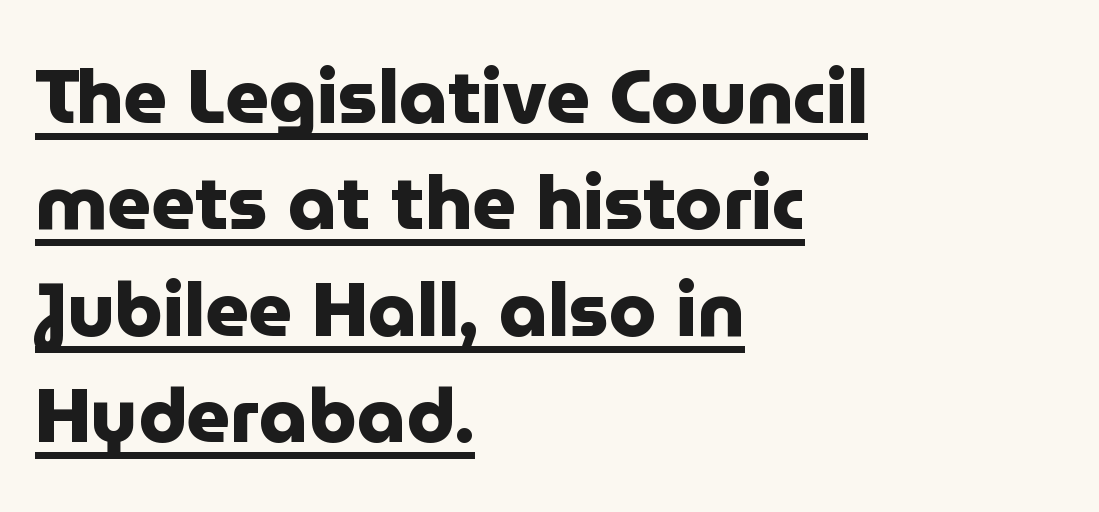
The image shows 76 px heavy sans-serif type, upright; set left-aligned, normal line spacing (1.4x), normal letter spacing, underlined; low stroke contrast and a medium x-height.
